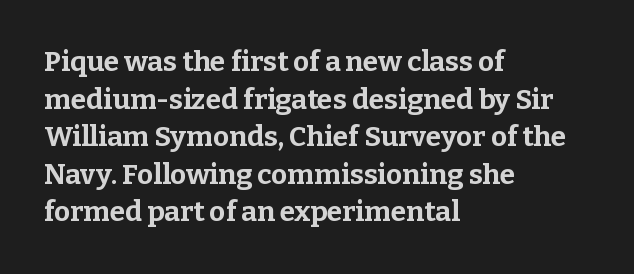
Q: Is the text bold? A: Yes.
Q: Is the text italic (slanted)? A: No, it is upright.
Q: Is the typeface a serif or a sans-serif typeface? A: Serif.
Q: Is the text underlined? A: No.
Q: How is the paragraph aligned? A: Left-aligned.
Q: Is the spacing between letters normal or unusually wide? A: Normal.
Q: Is the spacing between lines tight, normal or loose? A: Normal.
Q: Width (condensed, normal, or wide)? A: Normal.
Q: Stroke contrast? A: Low.
Q: x-height? A: Medium.
Q: Monospaced? A: No.
